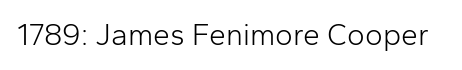
The image shows 30 px light sans-serif type, upright; set normal letter spacing, not underlined; low stroke contrast and a medium x-height.
